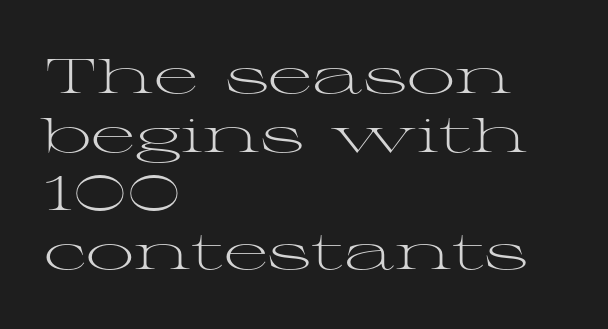
{"serif": "yes", "italic": "no", "bold": "no", "weight": "light", "width": "wide", "stroke_contrast": "medium", "x_height": "medium", "monospaced": "no", "underline": "no", "align": "left", "line_spacing_ratio": 1.22, "letter_spacing": "normal", "letter_spacing_em": 0.0, "glyph_px": 48}
